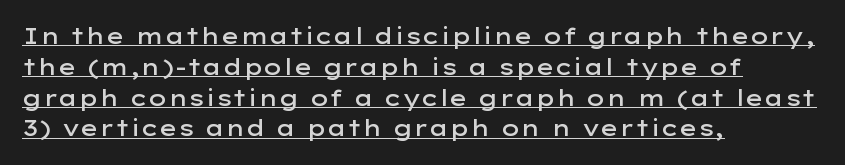
The image shows 22 px text type, upright; set left-aligned, normal line spacing (1.4x), normal letter spacing, underlined.
